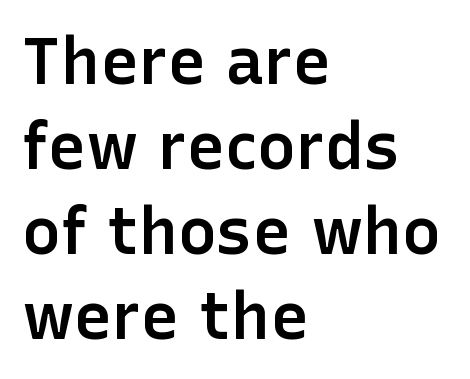
Q: Is the text bold? A: Semi-bold.
Q: Is the text italic (slanted)? A: No, it is upright.
Q: Is the typeface a serif or a sans-serif typeface? A: Sans-serif.
Q: Is the text underlined? A: No.
Q: How is the paragraph aligned? A: Left-aligned.
Q: Is the spacing between letters normal or unusually wide? A: Normal.
Q: Is the spacing between lines tight, normal or loose? A: Normal.
Q: Width (condensed, normal, or wide)? A: Normal.
Q: Stroke contrast? A: Low.
Q: x-height? A: Medium.
Q: Monospaced? A: No.
